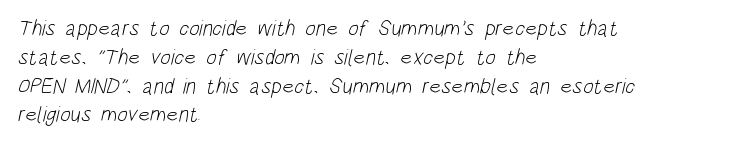
The image shows 22 px text type; set left-aligned, normal line spacing (1.31x), normal letter spacing, not underlined.
